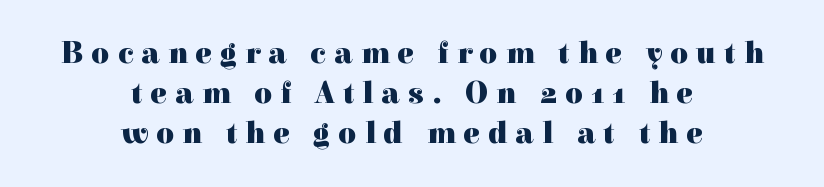
The image shows 31 px heavy serif type, upright; set centered, normal line spacing (1.29x), unusually wide letter spacing (+0.26 em), not underlined; a medium x-height.
